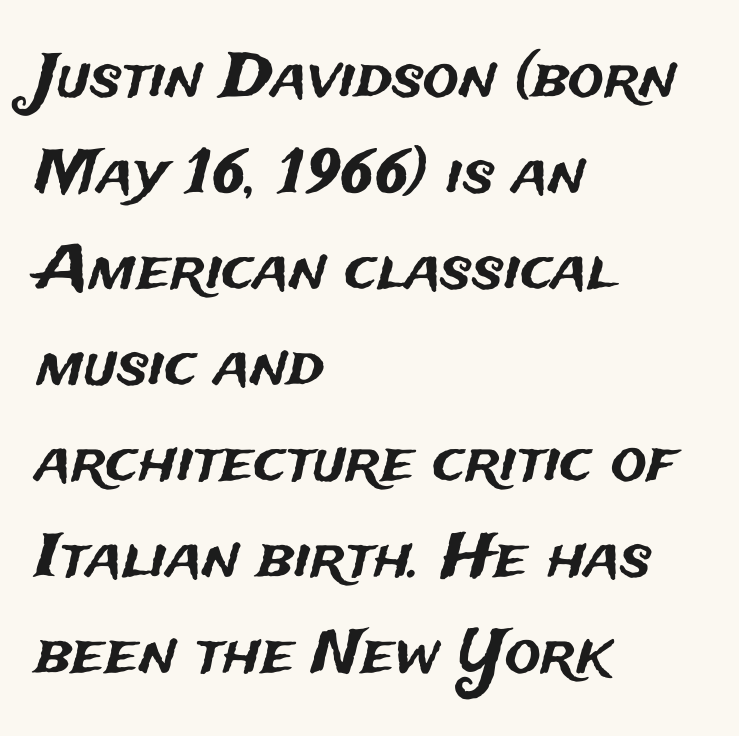
This rendering employs a face without finishing strokes, i.e., a sans-serif. The vertical gap from one line to the next is medium. Clear beneath every line of the passage. Characters follow at the spacing the type designer built in.
